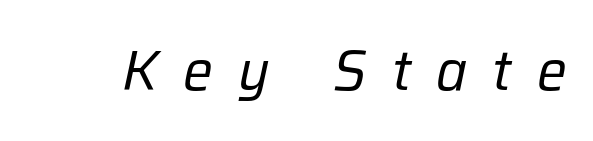
The image shows 56 px regular-weight type, italic (leaning right); set unusually wide letter spacing (+0.45 em), not underlined; low stroke contrast and a medium x-height.
